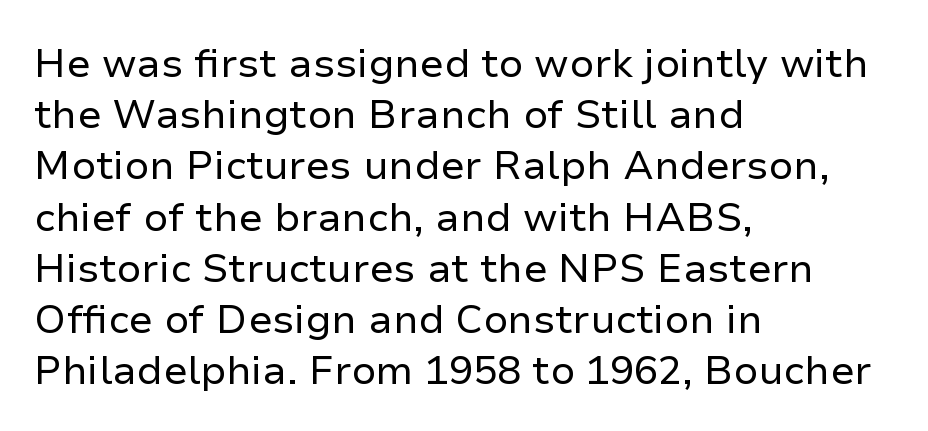
{"serif": "no", "italic": "no", "bold": "no", "weight": "regular", "width": "normal", "stroke_contrast": "low", "x_height": "medium", "monospaced": "no", "underline": "no", "align": "left", "line_spacing": "normal", "line_spacing_ratio": 1.28, "letter_spacing": "normal", "letter_spacing_em": 0.0, "glyph_px": 40}
